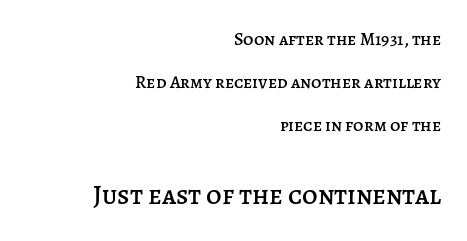
{"italic": "no", "underline": "no", "align": "right", "line_spacing": "loose", "line_spacing_ratio": 2.38, "letter_spacing": "normal", "letter_spacing_em": 0.0, "larger_block": "second", "size_ratio": 1.5, "glyph_px": 27}
